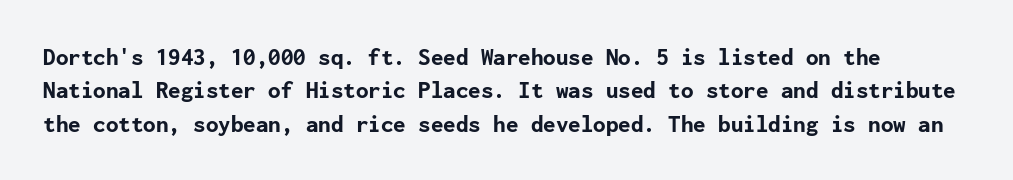
The image shows 25 px bold type, upright; set normal line spacing (1.34x), normal letter spacing, not underlined.
